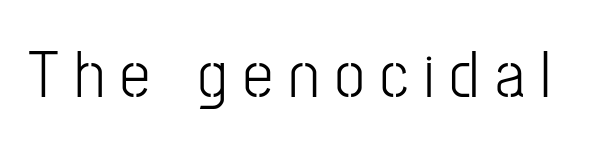
Each stroke keeps to a modest, everyday thickness or less. Nothing sits at the stroke ends, so this counts as sans-serif. Nobody drew a line under any word here. Look at the tracking — it's clearly loosened, letters drifting apart. You could not count columns in this text — the font is proportionally spaced.
